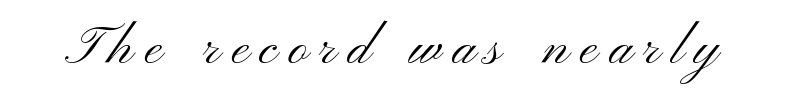
The face used here is proportionally spaced, like ordinary book or web type. The space directly below the letters is spotless. Letter spacing: wide.
